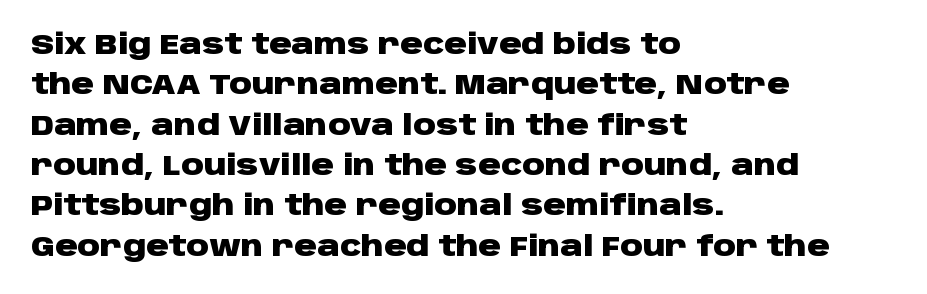
The image shows 28 px heavy, wide sans-serif type, upright; set left-aligned, normal line spacing (1.44x), normal letter spacing, not underlined; low stroke contrast and a large x-height.
